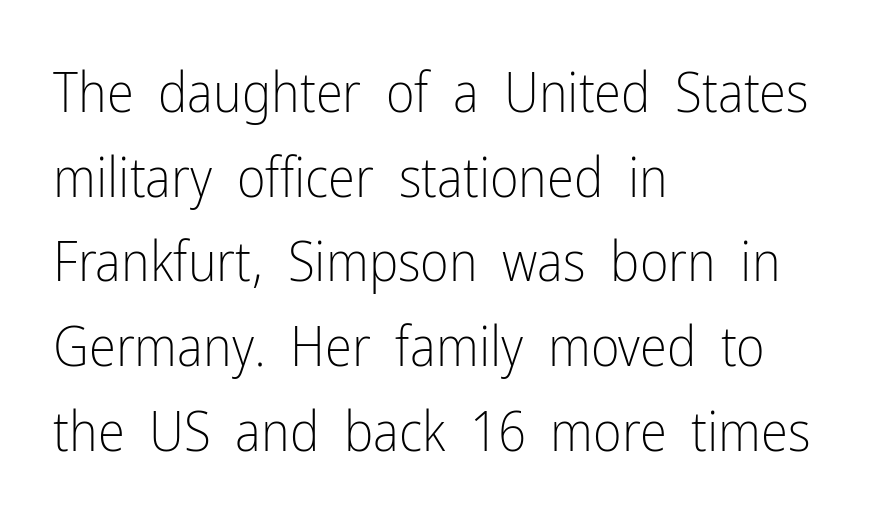
The image shows 55 px light, condensed sans-serif type, upright; set left-aligned, normal line spacing (1.54x), normal letter spacing, not underlined; low stroke contrast and a medium x-height.
